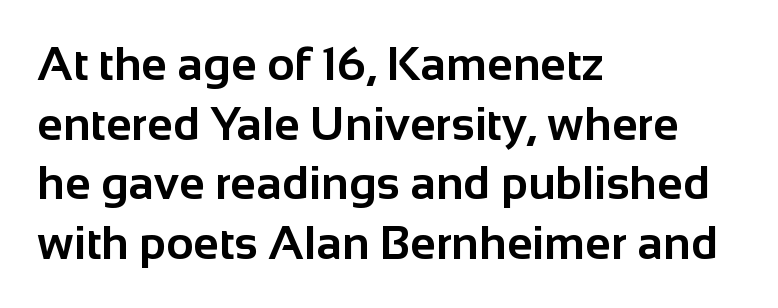
The image shows 47 px bold sans-serif type, upright; set left-aligned, normal line spacing (1.27x), normal letter spacing, not underlined; low stroke contrast and a medium x-height.
